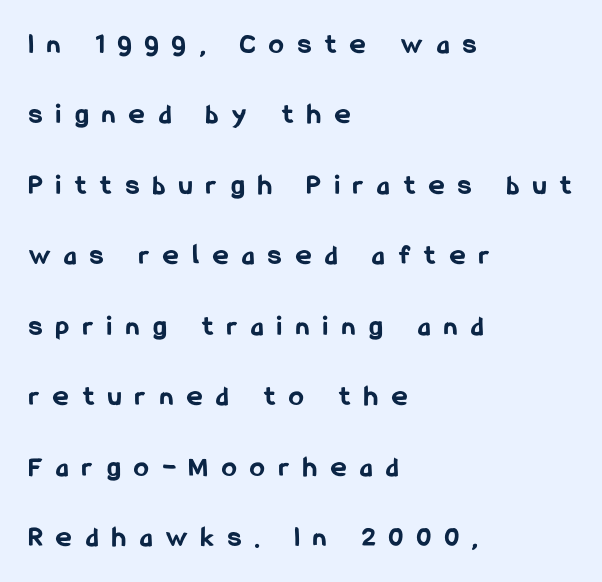
{"serif": "no", "italic": "no", "bold": "yes", "weight": "bold", "width": "condensed", "stroke_contrast": "low", "x_height": "medium", "monospaced": "no", "underline": "no", "align": "left", "line_spacing": "loose", "line_spacing_ratio": 2.43, "letter_spacing": "wide", "letter_spacing_em": 0.49, "glyph_px": 29}
